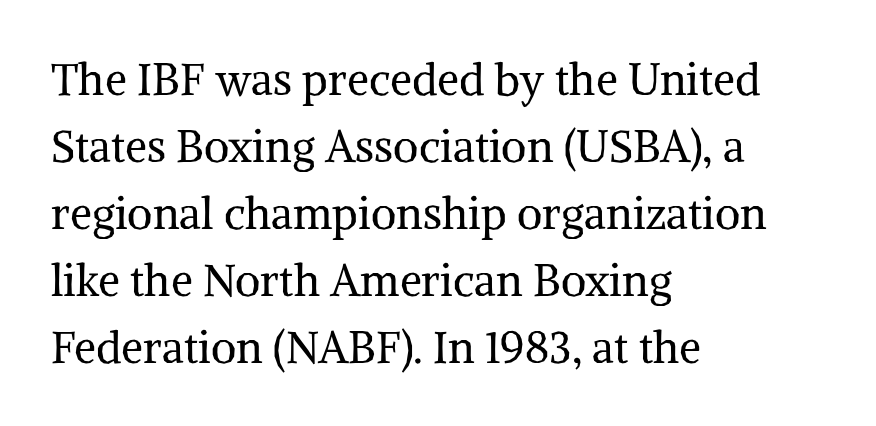
Short note: letters normally spaced. The rendering uses natural spacing where letterforms have individual widths. Where is the straight margin? On the left. Stems and bowls with no extra thickness — not bold. Honestly, there is no underline to notice here at all.
